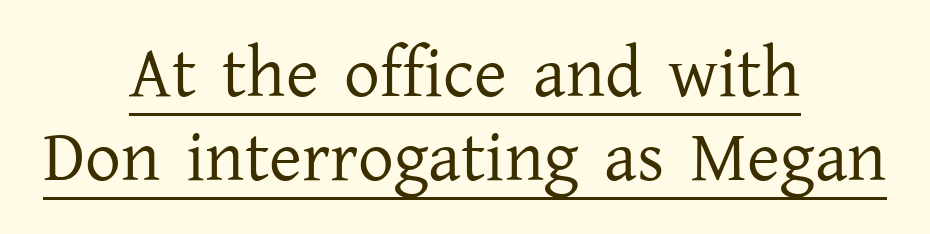
The axis of the letterforms is exactly vertical. Somebody hit Ctrl+U on this one — the words are underlined. Here the designer chose a conventional face with non-uniform glyph widths. Typographically, this falls in the serif category.
